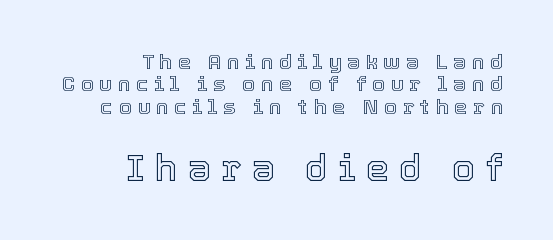
Q: Is the text italic (slanted)? A: No, it is upright.
Q: Is the text underlined? A: No.
Q: How is the paragraph aligned? A: Right-aligned.
Q: Is the spacing between letters normal or unusually wide? A: Unusually wide.
Q: Is the spacing between lines tight, normal or loose? A: Tight.
Q: Which block of text is set in a larger size, the first (top) or the second (bottom)? A: The second (bottom) one.
Q: Width (condensed, normal, or wide)? A: Normal.
Q: x-height? A: Medium.
Q: Monospaced? A: No.
